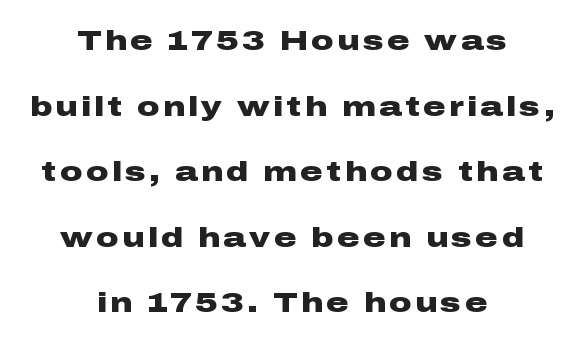
Compared with an ordinary text face, these strokes are far heavier — a full bold. Upright lettering throughout. The face used here is proportionally spaced, like ordinary book or web type. Does the type have serifs? No, each stem ends abruptly.
